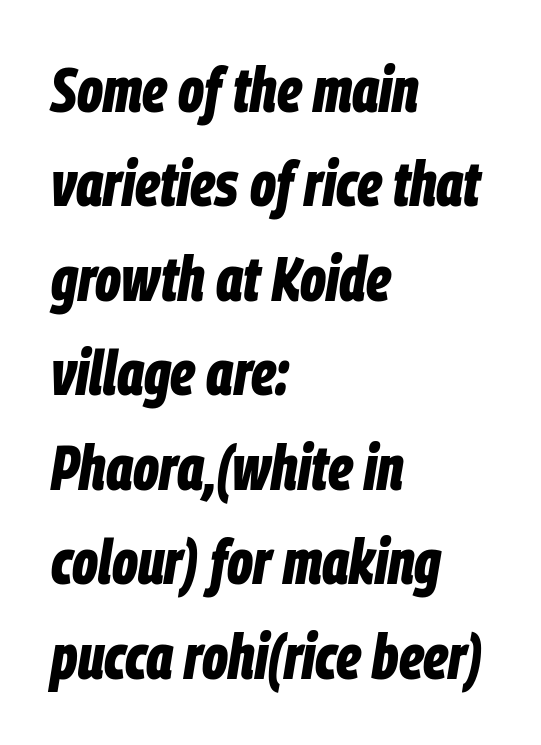
The image shows 63 px bold, condensed type, italic (leaning right); set left-aligned, normal line spacing (1.5x), normal letter spacing, not underlined; low stroke contrast and a large x-height.
